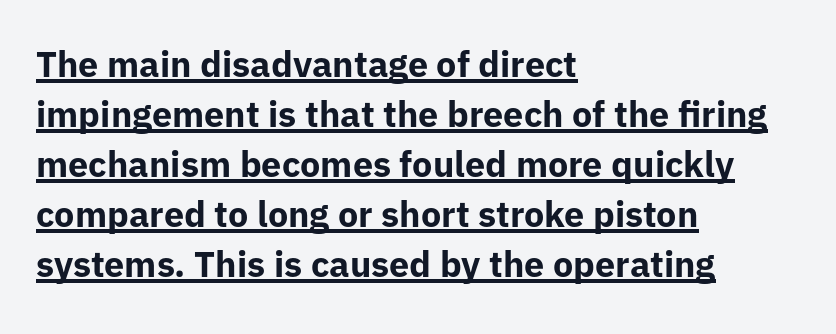
{"serif": "no", "italic": "no", "bold": "yes", "weight": "bold", "width": "normal", "stroke_contrast": "low", "x_height": "medium", "monospaced": "no", "underline": "yes", "align": "left", "line_spacing": "normal", "line_spacing_ratio": 1.39, "letter_spacing": "normal", "letter_spacing_em": 0.0, "glyph_px": 36}
